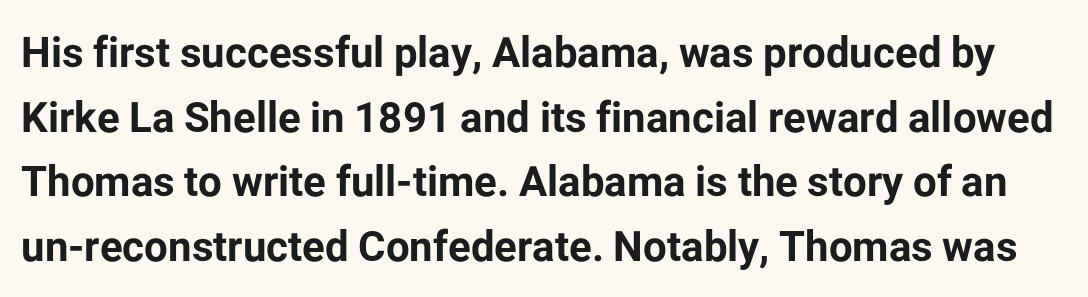
Q: Is the text bold? A: Yes.
Q: Is the text italic (slanted)? A: No, it is upright.
Q: Is the typeface a serif or a sans-serif typeface? A: Sans-serif.
Q: Is the text underlined? A: No.
Q: Is the spacing between letters normal or unusually wide? A: Normal.
Q: Is the spacing between lines tight, normal or loose? A: Normal.
Q: Width (condensed, normal, or wide)? A: Normal.
Q: Stroke contrast? A: Low.
Q: x-height? A: Medium.
Q: Monospaced? A: No.
